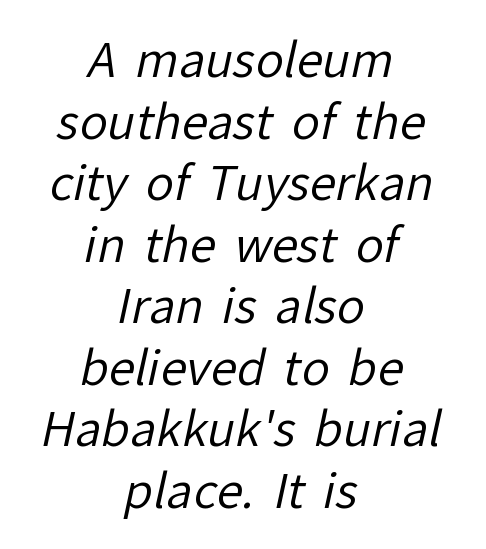
The image shows 47 px regular-weight sans-serif type; set centered, normal line spacing (1.31x), normal letter spacing, not underlined; low stroke contrast and a medium x-height.
